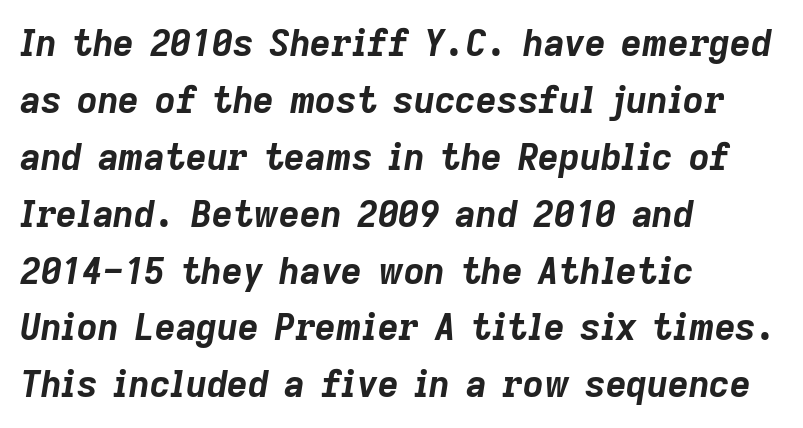
The type is set solid horizontally, with unmodified tracking. Nobody drew a line under any word here. The passage shown is emphatically bold. Style check: oblique. Proportional: the letters do not fall into vertical columns. Notice how the passage keeps a crisp vertical edge on the left only.
